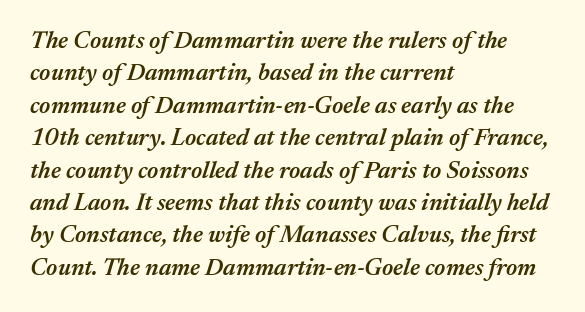
Q: Is the text bold? A: Semi-bold.
Q: Is the text italic (slanted)? A: Yes, it leans right by about 17 degrees.
Q: Is the text underlined? A: No.
Q: How is the paragraph aligned? A: Left-aligned.
Q: Is the spacing between letters normal or unusually wide? A: Normal.
Q: Is the spacing between lines tight, normal or loose? A: Normal.
